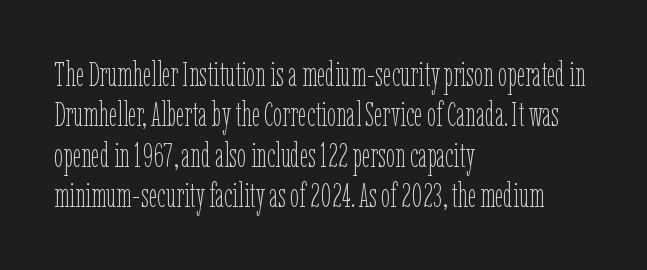
{"italic": "no", "bold": "no", "weight": "thin", "width": "condensed", "stroke_contrast": "low", "x_height": "medium", "monospaced": "no", "underline": "no", "align": "left", "line_spacing_ratio": 1.22, "letter_spacing": "normal", "letter_spacing_em": 0.0, "glyph_px": 33}
